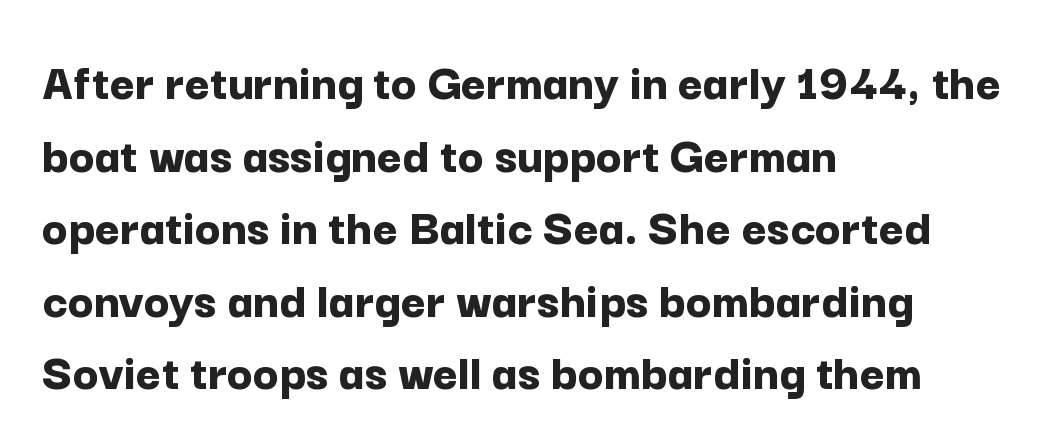
Descenders hang freely into open space. Letter spacing: default. These lines sit exactly where default settings would place them. The rag falls on the right side of this text block. Is this a sans? Yes — the strokes have no serifs. Looks like regular typesetting: each glyph gets only the width it needs.
